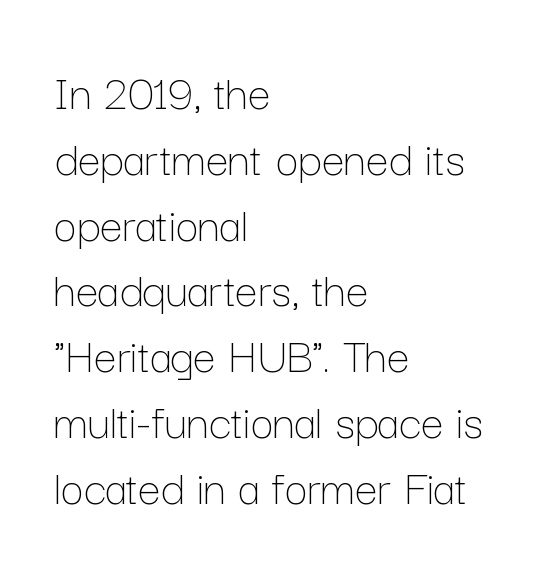
Letters have the restrained weight of plain body copy at most. Leading matches the norm, producing a regular column. Beneath every word, the page is bare. These lines were composed using upright roman letters. These lines stack with their left ends in a neat column. How are the letters spaced? Ordinarily, with no added tracking.
